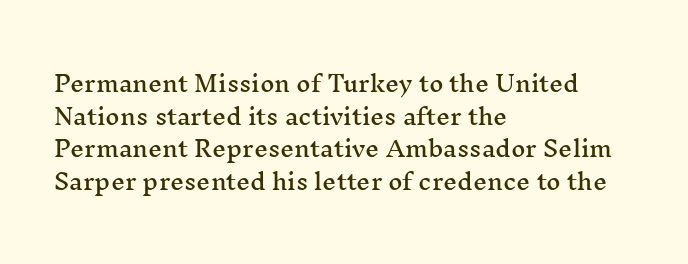
The image shows 22 px text type, upright; set left-aligned, normal line spacing (1.48x), normal letter spacing, not underlined.
